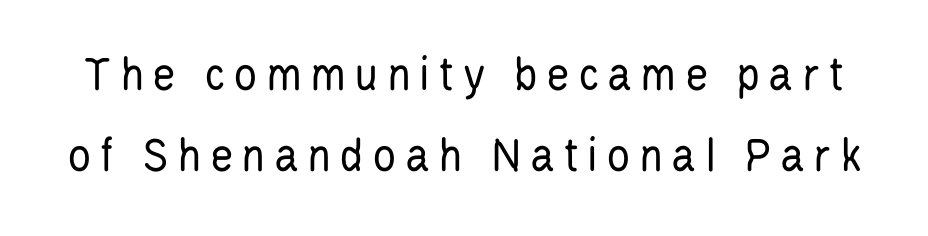
The image shows 50 px regular-weight, condensed sans-serif type, upright; set normal line spacing (1.62x), not underlined; low stroke contrast and a large x-height.
